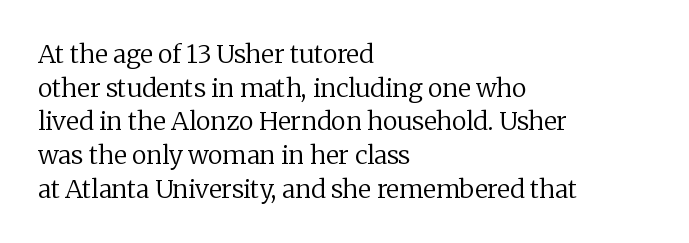
The image shows 25 px text type, upright; set left-aligned, normal line spacing (1.35x), normal letter spacing, not underlined.
